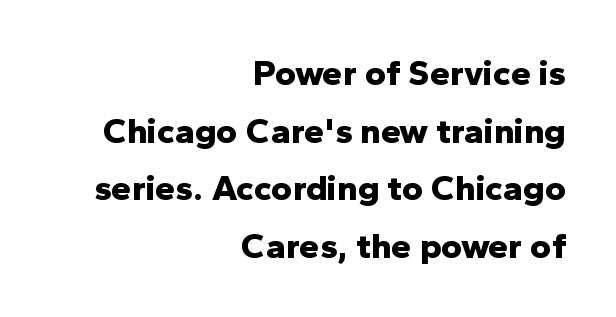
Q: Is the text bold? A: Yes.
Q: Is the text italic (slanted)? A: No, it is upright.
Q: Is the typeface a serif or a sans-serif typeface? A: Sans-serif.
Q: Is the text underlined? A: No.
Q: How is the paragraph aligned? A: Right-aligned.
Q: Is the spacing between letters normal or unusually wide? A: Normal.
Q: Is the spacing between lines tight, normal or loose? A: Normal.
Q: Width (condensed, normal, or wide)? A: Normal.
Q: Stroke contrast? A: Low.
Q: x-height? A: Medium.
Q: Monospaced? A: No.
